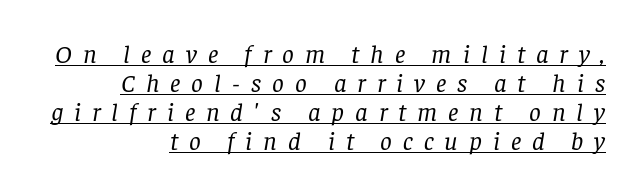
Style check: oblique. The lettering is marked with a stroke running underneath it. Reading down the column, the eye jumps only a short way to each next line. Compared with a flush-left layout, this one pins lines to the opposite, right side. No heavy texture on the line: the type isn't bold. Tracking here is generous; glyphs stand well apart from one another.
